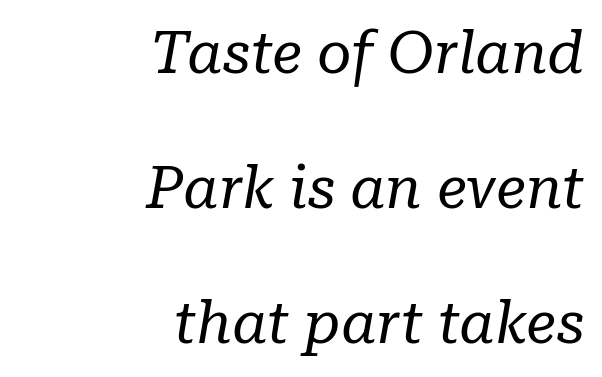
This is serif lettering, the kind often seen in printed books. The passage is arranged like a letterhead date or caption credit — flush right. The type is set solid horizontally, with unmodified tracking. The letters are slanted; this is an italic face.
